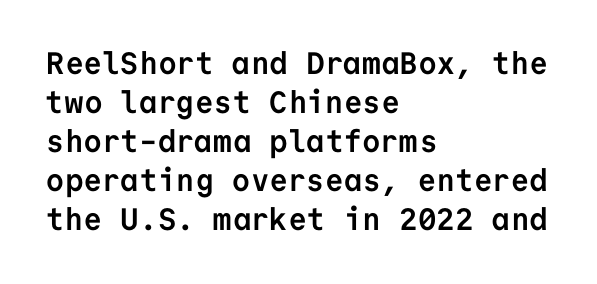
The font is running at its bold setting. Vertically, the passage feels balanced, rows spaced as you'd expect. The rendering shows plain stroke endings on the letterforms — a sans-serif design. Honestly, there is no underline to notice here at all. The letters march in equal steps, a hallmark of fixed-pitch type. Unlike italic type, these characters show no tilt at all.
